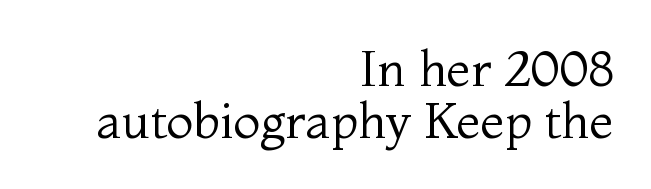
The typesetter chose a ragged-left arrangement here. Tracking value appears to be zero — textbook default spacing. When letters stand straight like this, we call the style roman or upright. A typesetter would call this proportional, since set widths differ per character. Ink coverage per letter is moderate at most. The space between consecutive lines is stingy.
